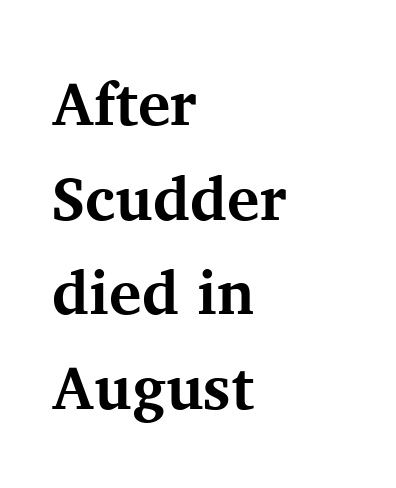
These lines stack with their left ends in a neat column. Words appear dense and cohesive because spacing is normal. Each letter keeps its own natural width here, so spacing adapts to shape. Interline gaps are of average width in this sample. Posture: vertical. Typographically, this falls in the serif category.
